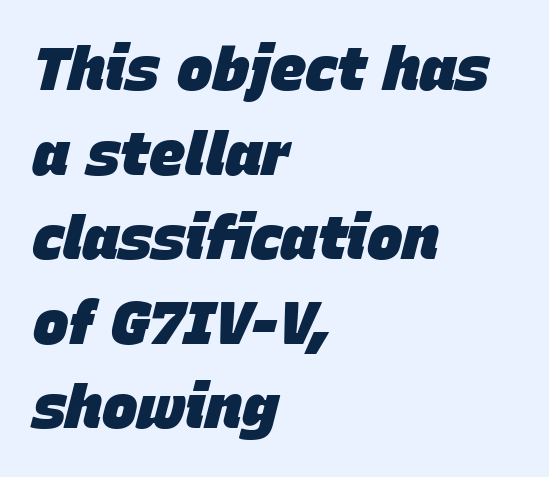
Q: Is the text bold? A: Yes.
Q: Is the text italic (slanted)? A: Yes, it leans right by about 15 degrees.
Q: Is the text underlined? A: No.
Q: How is the paragraph aligned? A: Left-aligned.
Q: Is the spacing between letters normal or unusually wide? A: Normal.
Q: Is the spacing between lines tight, normal or loose? A: Normal.
Q: Width (condensed, normal, or wide)? A: Normal.
Q: Stroke contrast? A: Low.
Q: x-height? A: Large.
Q: Monospaced? A: No.
